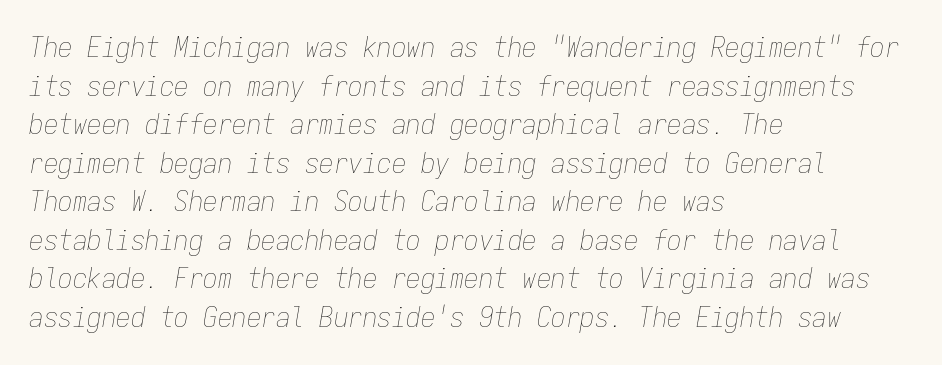
{"italic": "yes", "lean": "right", "slant_degrees": 9, "bold": "no", "weight": "thin", "width": "condensed", "stroke_contrast": "low", "x_height": "medium", "monospaced": "yes", "underline": "no", "align": "left", "line_spacing": "normal", "line_spacing_ratio": 1.33, "letter_spacing": "normal", "letter_spacing_em": 0.0, "glyph_px": 29}
